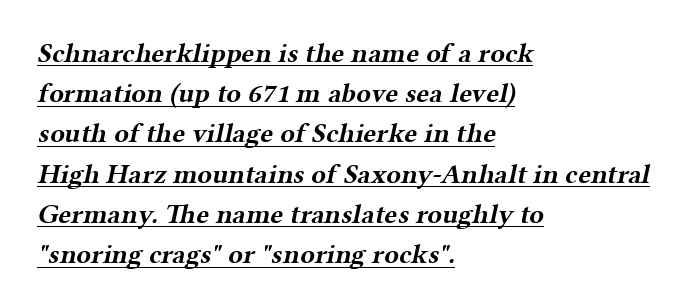
Q: Is the text bold? A: Yes.
Q: Is the text underlined? A: Yes.
Q: How is the paragraph aligned? A: Left-aligned.
Q: Is the spacing between letters normal or unusually wide? A: Normal.
Q: Is the spacing between lines tight, normal or loose? A: Normal.
